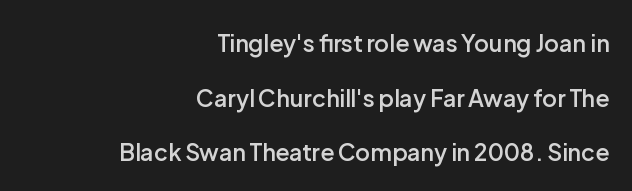
The image shows 23 px text type, upright; set right-aligned, loose line spacing (2.37x), normal letter spacing, not underlined.
